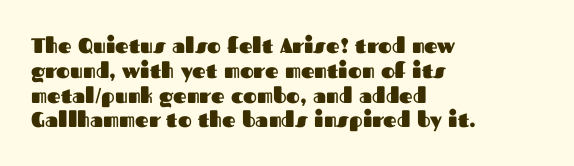
The image shows 21 px bold type, upright; set left-aligned, line spacing 1.18x, normal letter spacing, not underlined.
